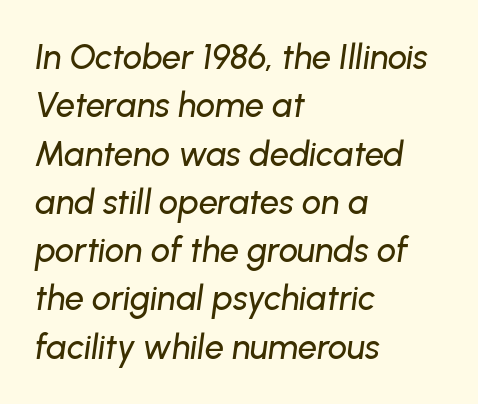
Q: Is the text italic (slanted)? A: Yes, it leans right by about 8 degrees.
Q: Is the text underlined? A: No.
Q: How is the paragraph aligned? A: Left-aligned.
Q: Is the spacing between letters normal or unusually wide? A: Normal.
Q: Is the spacing between lines tight, normal or loose? A: Normal.
Q: Width (condensed, normal, or wide)? A: Normal.
Q: Stroke contrast? A: Low.
Q: x-height? A: Medium.
Q: Monospaced? A: No.
